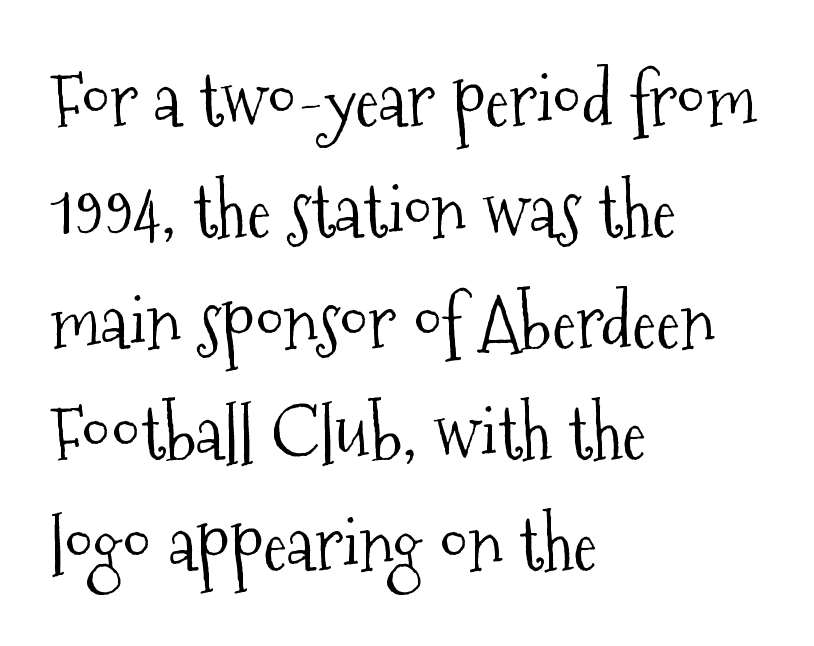
This sample uses plain, unmodified letter spacing. Note the varied advance widths — an 'i' is clearly narrower than an 'm'. Clear beneath every line of the passage. It's the straight-up-and-down kind of type.
